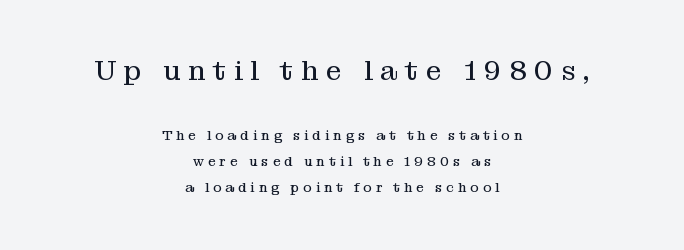
Old-style or modern, the face here clearly has serifs. A typesetter would call this heavily tracked-out type. Casual observation: everything's sitting right in the middle. These two chunks differ in scale, with the top chunk taking the larger measure. A bare baseline throughout the passage. The letters stand straight up with perfectly vertical stems.
